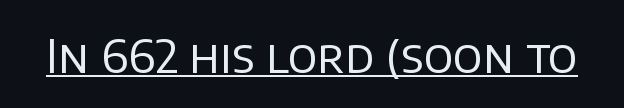
The lettering holds an erect, upright posture throughout. Letters have the restrained weight of plain body copy at most. Is this a sans? Yes — the strokes have no serifs. Glyph-to-glyph distance matches everyday printed text.
